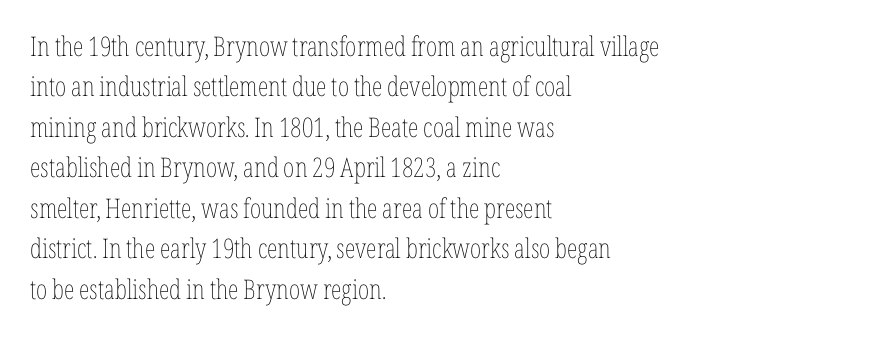
The image shows 27 px text type, upright; set left-aligned, normal line spacing (1.5x), normal letter spacing, not underlined.
